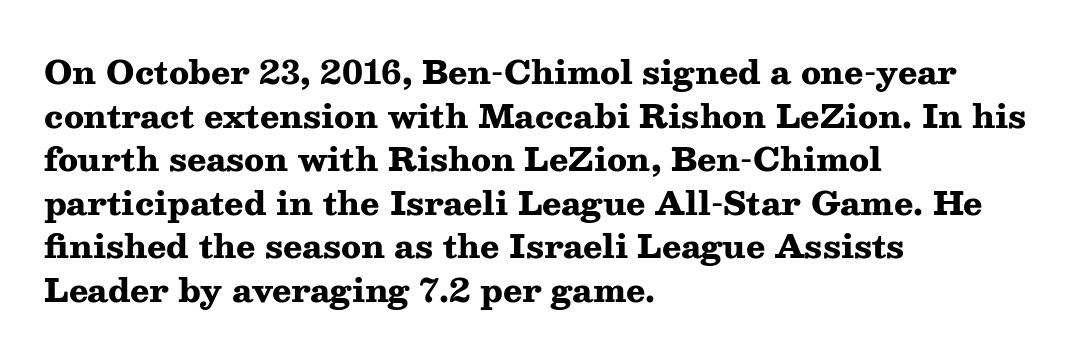
The image shows 32 px heavy, wide serif type, upright; set left-aligned, normal line spacing (1.36x), normal letter spacing, not underlined; medium stroke contrast and a medium x-height.
